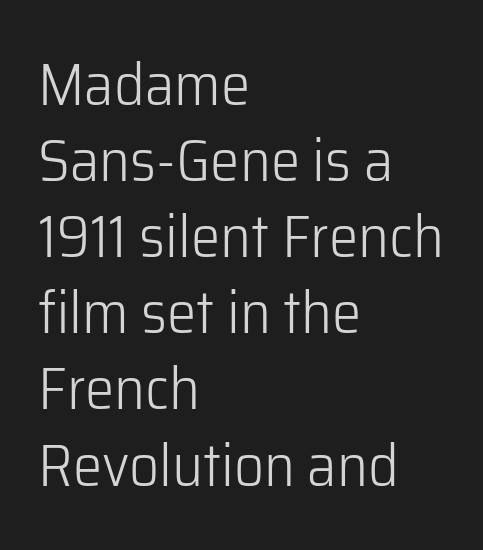
Q: Is the text bold? A: No.
Q: Is the text italic (slanted)? A: No, it is upright.
Q: Is the typeface a serif or a sans-serif typeface? A: Sans-serif.
Q: Is the text underlined? A: No.
Q: How is the paragraph aligned? A: Left-aligned.
Q: Is the spacing between letters normal or unusually wide? A: Normal.
Q: Is the spacing between lines tight, normal or loose? A: Normal.
Q: Width (condensed, normal, or wide)? A: Normal.
Q: Stroke contrast? A: Low.
Q: x-height? A: Medium.
Q: Monospaced? A: No.
